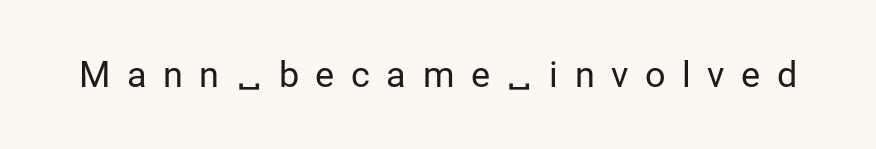
To sum up the face: it is a sans, with no serifs. The foot of each line stays bare and open. Italic? Not at all — the glyphs are vertical. Weight class: somewhere from thin through regular. The letterforms stand isolated, each surrounded by extra space.
